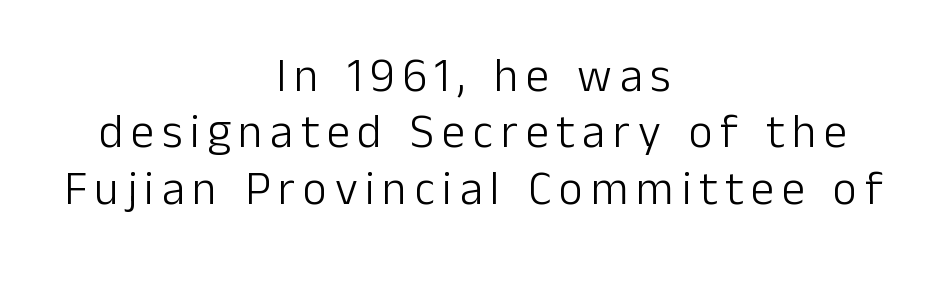
Q: Is the text bold? A: No.
Q: Is the text italic (slanted)? A: No, it is upright.
Q: Is the typeface a serif or a sans-serif typeface? A: Sans-serif.
Q: Is the text underlined? A: No.
Q: How is the paragraph aligned? A: Centered.
Q: Width (condensed, normal, or wide)? A: Normal.
Q: Stroke contrast? A: Low.
Q: x-height? A: Medium.
Q: Monospaced? A: No.
